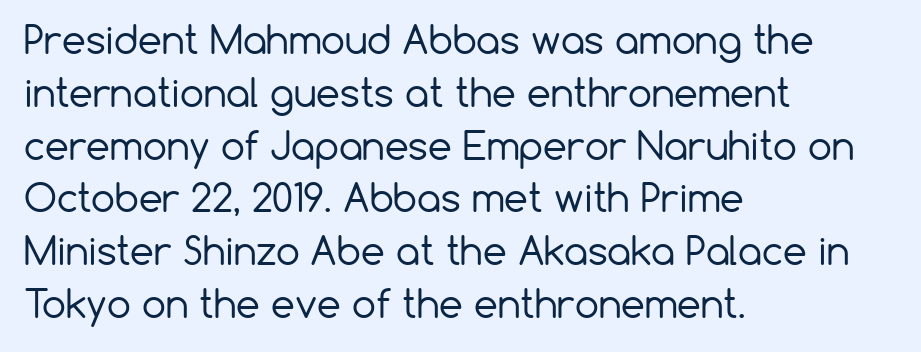
The image shows 38 px regular-weight sans-serif type, upright; set left-aligned, normal line spacing (1.39x), normal letter spacing, not underlined; low stroke contrast and a medium x-height.
